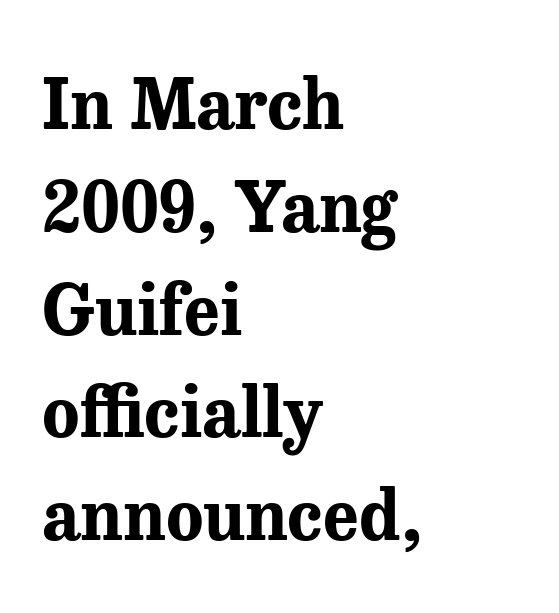
The face used here has the dense, thick strokes of a bold. Look at the tracking — it's just the regular setting, nothing added. If you measured baseline to baseline, you'd find a middling distance. Posture: straight, roman, zero tilt. Compared with a centered layout, this one pins lines to the left instead. The passage shown is typed in a proportional face where columns would drift.
